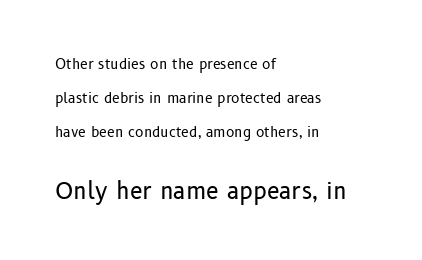
Q: Is the text bold? A: No.
Q: Is the text italic (slanted)? A: No, it is upright.
Q: Is the text underlined? A: No.
Q: How is the paragraph aligned? A: Left-aligned.
Q: Is the spacing between letters normal or unusually wide? A: Normal.
Q: Is the spacing between lines tight, normal or loose? A: Loose.
Q: Which block of text is set in a larger size, the first (top) or the second (bottom)? A: The second (bottom) one.
